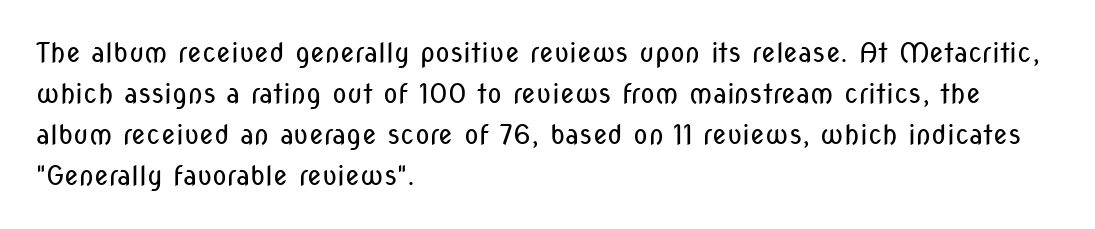
The image shows 27 px text type, upright; set left-aligned, normal line spacing (1.52x), normal letter spacing, not underlined.
